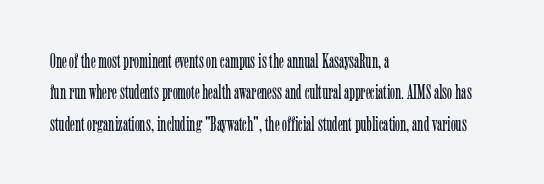
Each row of text sits above clean, open space. Italic? Not at all — the glyphs are vertical. Typeset ragged right — the left edge is the straight one. Each word holds together tightly as a unit, with standard inter-letter gaps. Interline gaps are of average width in this sample.
